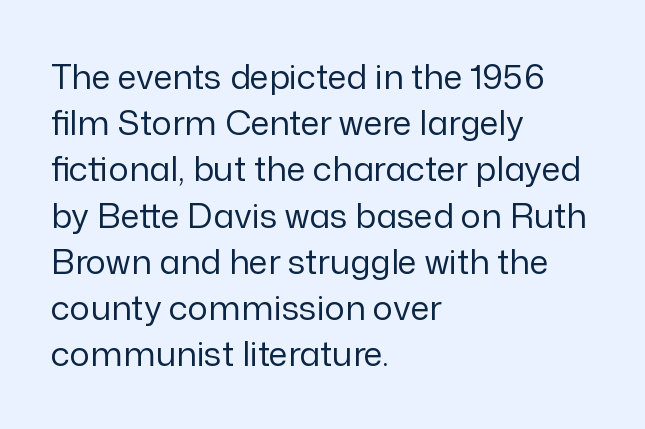
The image shows 34 px regular-weight sans-serif type, upright; set left-aligned, normal line spacing (1.36x), normal letter spacing, not underlined; low stroke contrast and a medium x-height.
